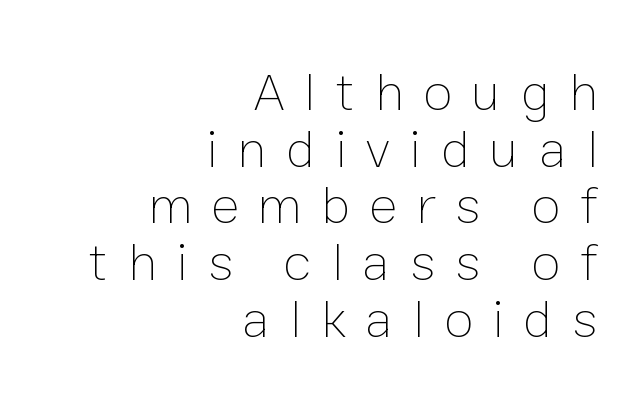
The image shows 54 px thin type, upright; set right-aligned, tight line spacing (1.05x), unusually wide letter spacing (+0.36 em), not underlined; low stroke contrast and a medium x-height.
